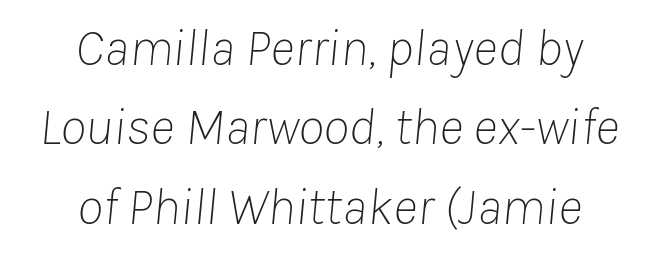
{"italic": "yes", "lean": "right", "slant_degrees": 8, "bold": "no", "weight": "thin", "width": "normal", "stroke_contrast": "low", "x_height": "medium", "monospaced": "no", "underline": "no", "align": "center", "line_spacing": "normal", "line_spacing_ratio": 1.5, "letter_spacing": "normal", "letter_spacing_em": 0.0, "glyph_px": 53}
